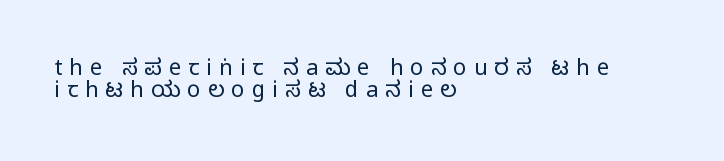
{"italic": "no", "bold": "no", "underline": "no", "align": "left", "line_spacing": "tight", "line_spacing_ratio": 1.01, "letter_spacing": "wide", "letter_spacing_em": 0.32, "glyph_px": 22}
